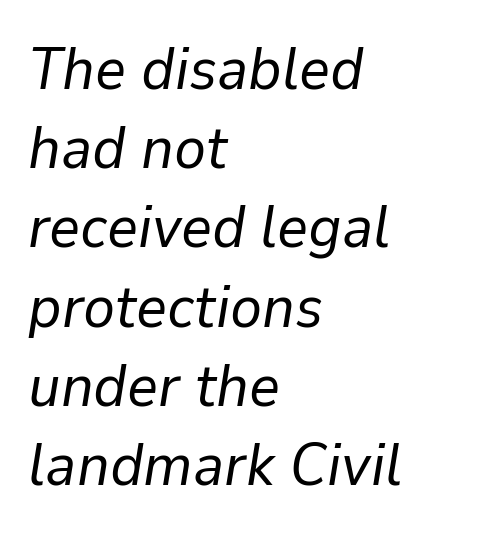
Characters follow at the spacing the type designer built in. Honestly, the row spacing looks completely unremarkable. Letters have the restrained weight of plain body copy at most. The letters advance in unequal steps, a hallmark of proportional type.
